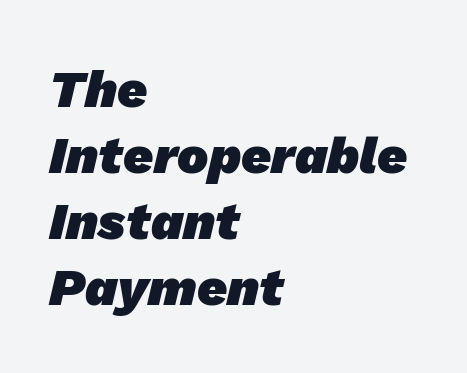
Q: Is the text bold? A: Yes.
Q: Is the typeface a serif or a sans-serif typeface? A: Sans-serif.
Q: Is the text underlined? A: No.
Q: How is the paragraph aligned? A: Left-aligned.
Q: Is the spacing between letters normal or unusually wide? A: Normal.
Q: Is the spacing between lines tight, normal or loose? A: Normal.
Q: Width (condensed, normal, or wide)? A: Normal.
Q: Stroke contrast? A: Low.
Q: x-height? A: Medium.
Q: Monospaced? A: No.
